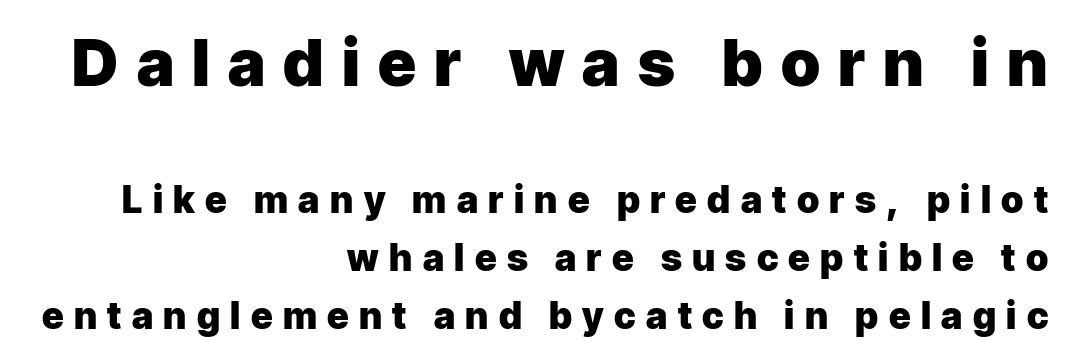
Q: Is the text bold? A: Yes.
Q: Is the text italic (slanted)? A: No, it is upright.
Q: Is the typeface a serif or a sans-serif typeface? A: Sans-serif.
Q: Is the text underlined? A: No.
Q: How is the paragraph aligned? A: Right-aligned.
Q: Is the spacing between letters normal or unusually wide? A: Unusually wide.
Q: Is the spacing between lines tight, normal or loose? A: Normal.
Q: Which block of text is set in a larger size, the first (top) or the second (bottom)? A: The first (top) one.
Q: Width (condensed, normal, or wide)? A: Normal.
Q: Stroke contrast? A: Low.
Q: x-height? A: Medium.
Q: Monospaced? A: No.
